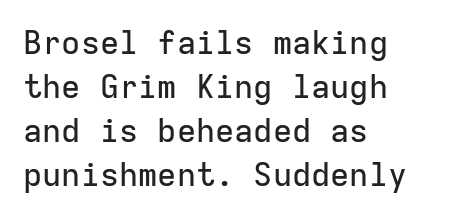
I'd call this a sans setting — the letters go barefoot. You could count columns in this text — the font is strictly monospaced. Honestly, there is no underline to notice here at all. Nobody touched the tracking dial on this one. Every character sits straight up, as roman type does. Horizontal bands of white between lines are of average thickness.
